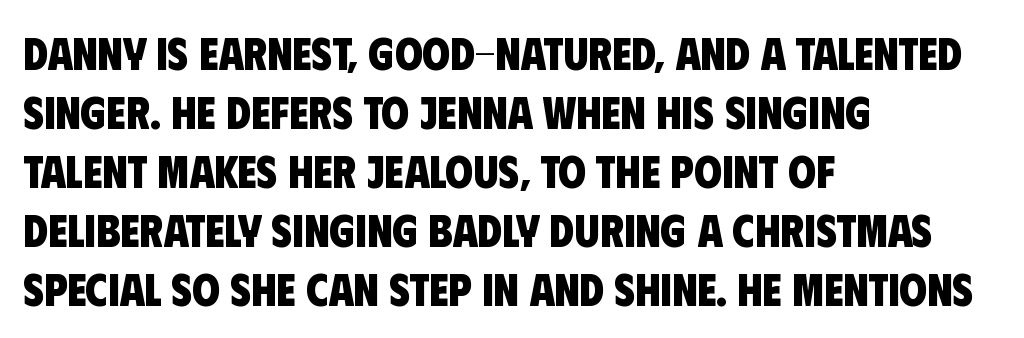
The image shows 45 px heavy, condensed sans-serif type; set left-aligned, normal line spacing (1.31x), normal letter spacing, not underlined; low stroke contrast and a large x-height.
